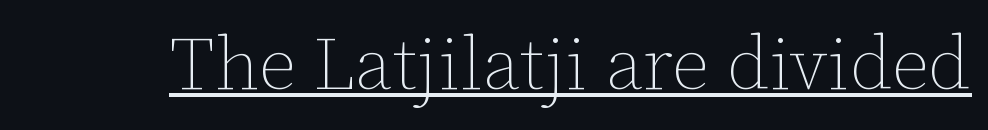
Think of a printed novel: that variable character pitch is what you see here. The rendered words wear a rule along their underside. Letters have the restrained weight of plain body copy at most. Look at the tracking — it's just the regular setting, nothing added. The font's upright variant was chosen for this text.
